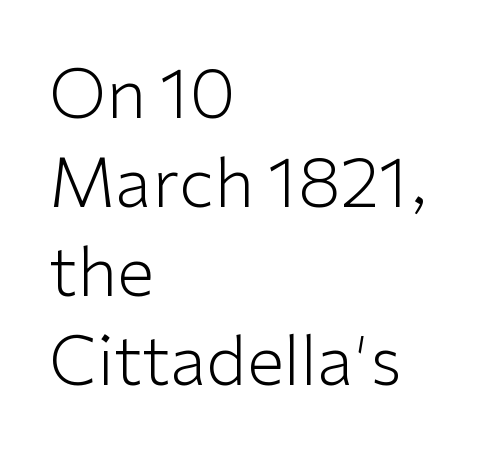
Q: Is the text bold? A: No.
Q: Is the text italic (slanted)? A: No, it is upright.
Q: Is the typeface a serif or a sans-serif typeface? A: Sans-serif.
Q: Is the text underlined? A: No.
Q: How is the paragraph aligned? A: Left-aligned.
Q: Is the spacing between letters normal or unusually wide? A: Normal.
Q: Is the spacing between lines tight, normal or loose? A: Normal.
Q: Width (condensed, normal, or wide)? A: Normal.
Q: Stroke contrast? A: Low.
Q: x-height? A: Medium.
Q: Monospaced? A: No.
